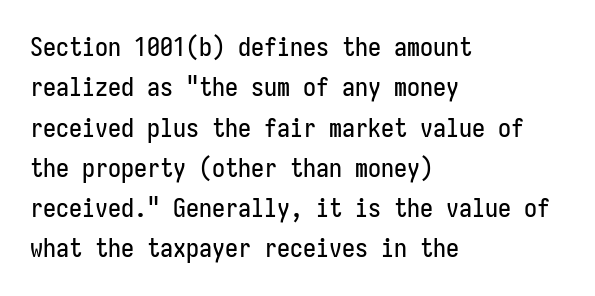
The image shows 26 px text type, upright; set left-aligned, normal line spacing (1.55x), normal letter spacing, not underlined.
